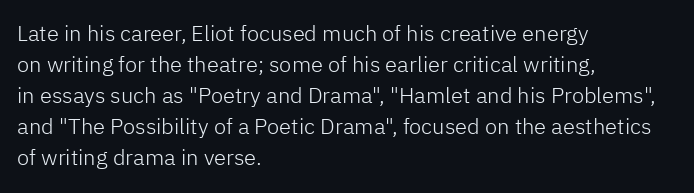
Q: Is the text bold? A: No.
Q: Is the text italic (slanted)? A: No, it is upright.
Q: Is the text underlined? A: No.
Q: How is the paragraph aligned? A: Left-aligned.
Q: Is the spacing between letters normal or unusually wide? A: Normal.
Q: Is the spacing between lines tight, normal or loose? A: Normal.
